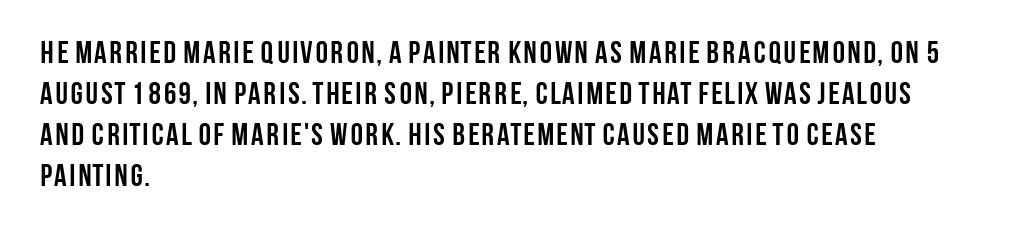
The image shows 31 px semibold, condensed sans-serif type, upright; set left-aligned, normal line spacing (1.32x), normal letter spacing, not underlined; low stroke contrast and a large x-height.
